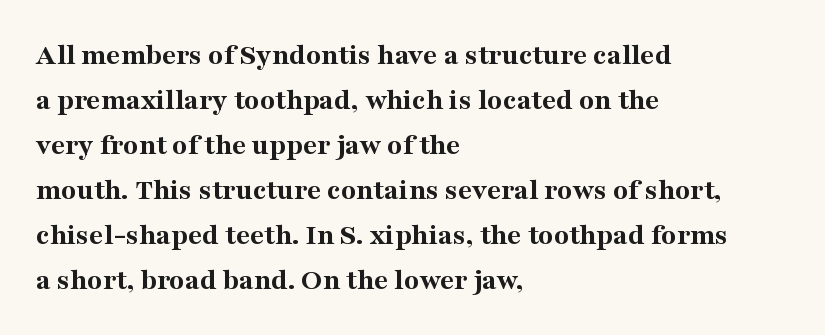
The image shows 31 px bold serif type, upright; set left-aligned, normal line spacing (1.45x), normal letter spacing, not underlined; medium stroke contrast and a medium x-height.
